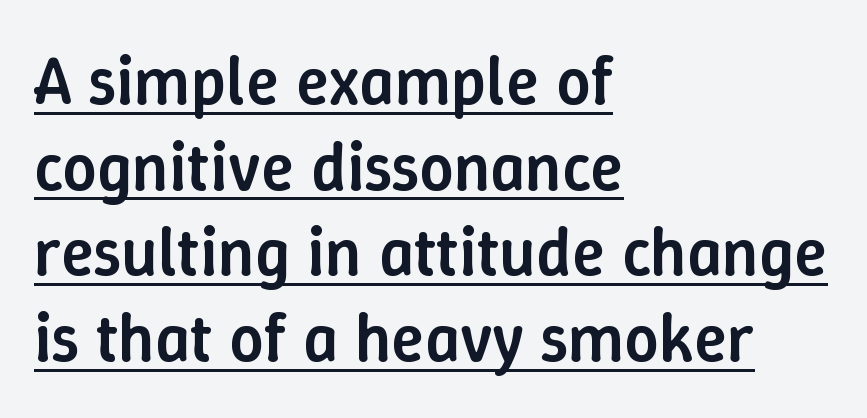
{"italic": "no", "bold": "semi", "weight": "semibold", "width": "normal", "stroke_contrast": "low", "x_height": "medium", "monospaced": "no", "underline": "yes", "align": "left", "line_spacing": "normal", "line_spacing_ratio": 1.26, "letter_spacing": "normal", "letter_spacing_em": 0.0, "glyph_px": 68}
